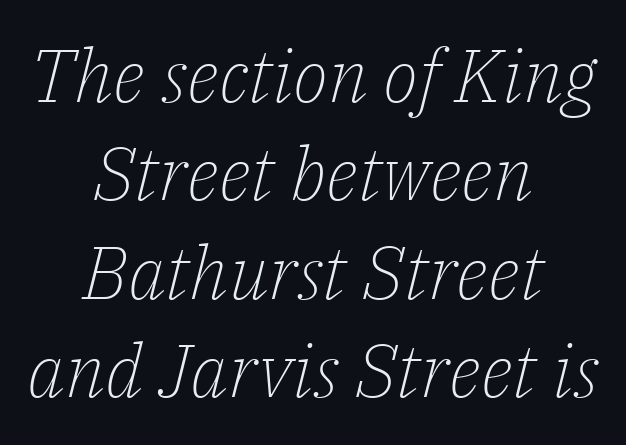
Q: Is the text bold? A: No.
Q: Is the text italic (slanted)? A: Yes, it leans right by about 14 degrees.
Q: Is the typeface a serif or a sans-serif typeface? A: Serif.
Q: Is the text underlined? A: No.
Q: How is the paragraph aligned? A: Centered.
Q: Is the spacing between letters normal or unusually wide? A: Normal.
Q: Is the spacing between lines tight, normal or loose? A: Normal.
Q: Width (condensed, normal, or wide)? A: Normal.
Q: Stroke contrast? A: Low.
Q: x-height? A: Medium.
Q: Monospaced? A: No.
